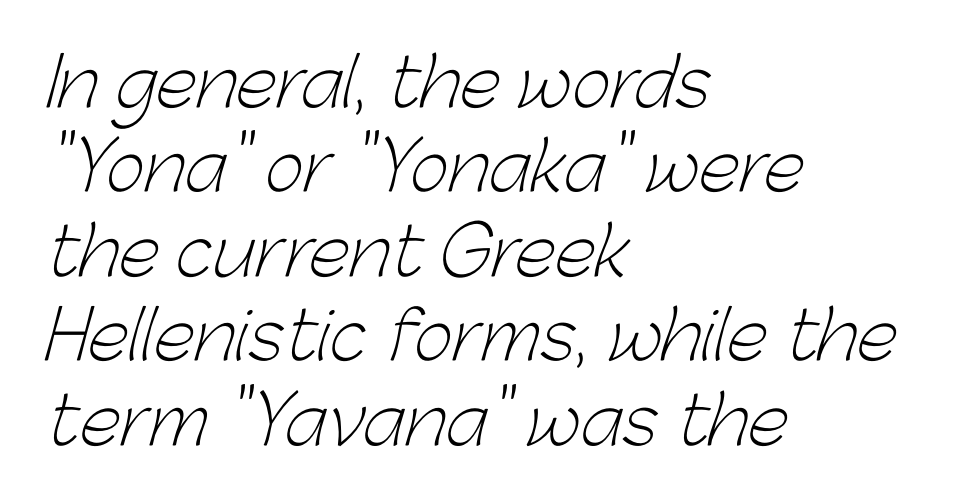
The ragged edge is on the right, which tells us the setting is flush left. The strokes are not fattened; the text isn't bold. Reading down the column, the eye jumps a familiar distance to each next line. There is no visible air inserted between adjacent glyphs.
